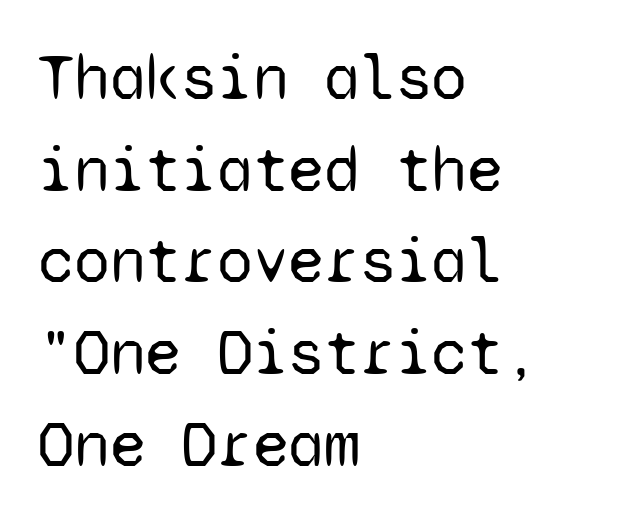
Q: Is the text bold? A: No.
Q: Is the text italic (slanted)? A: No, it is upright.
Q: Is the typeface a serif or a sans-serif typeface? A: Sans-serif.
Q: Is the text underlined? A: No.
Q: How is the paragraph aligned? A: Left-aligned.
Q: Is the spacing between letters normal or unusually wide? A: Normal.
Q: Is the spacing between lines tight, normal or loose? A: Normal.
Q: Width (condensed, normal, or wide)? A: Normal.
Q: Stroke contrast? A: Low.
Q: x-height? A: Medium.
Q: Monospaced? A: Yes.
